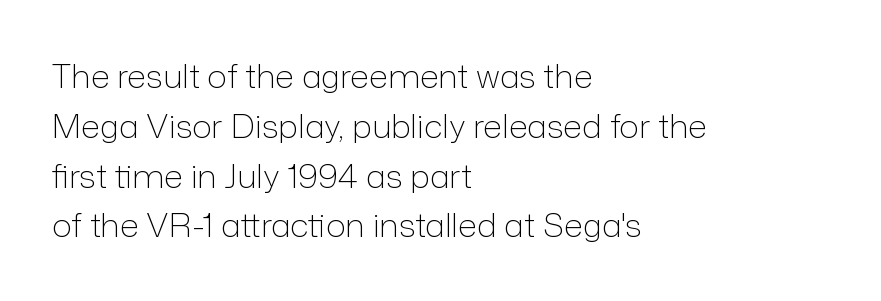
The image shows 33 px light sans-serif type, upright; set left-aligned, normal line spacing (1.51x), normal letter spacing, not underlined; low stroke contrast and a medium x-height.
